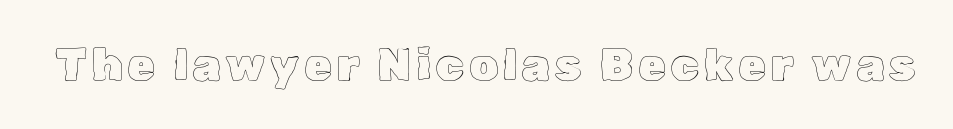
The image shows 45 px text type, upright; set not underlined; a medium x-height.
